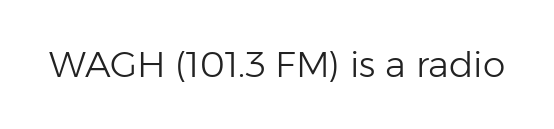
{"serif": "no", "italic": "no", "bold": "no", "weight": "light", "width": "normal", "stroke_contrast": "low", "x_height": "medium", "monospaced": "no", "underline": "no", "letter_spacing": "normal", "letter_spacing_em": 0.0, "glyph_px": 36}
